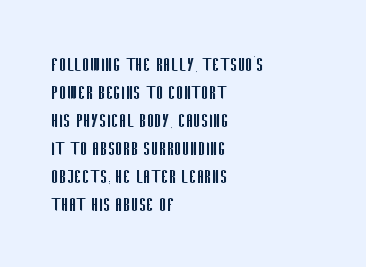
Every stem runs plumb, perpendicular to the baseline. Layout note: lines flush left. Decoration check: the copy has no underline. Short note: letters normally spaced.
